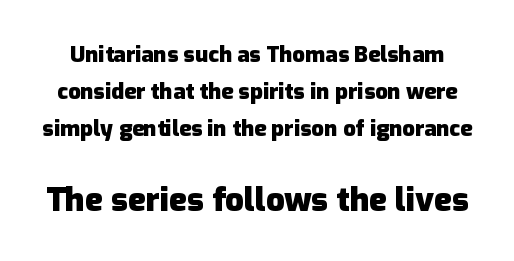
The typography opts for an upright posture over an oblique one. The gap between lines stays unmarked. Letterform terminals end flat and unadorned throughout the passage. Compared with typical paragraphs, the rows here are spaced about the same. The letters advance in unequal steps, a hallmark of proportional type. The letters are bold, with thick, heavy strokes.
